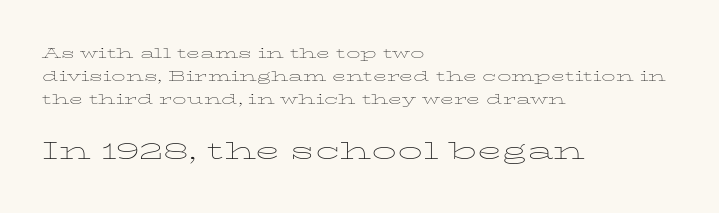
The image shows 25 px text type, upright; set left-aligned, normal line spacing (1.63x), normal letter spacing, not underlined; the second (bottom) block is 1.79x larger.
